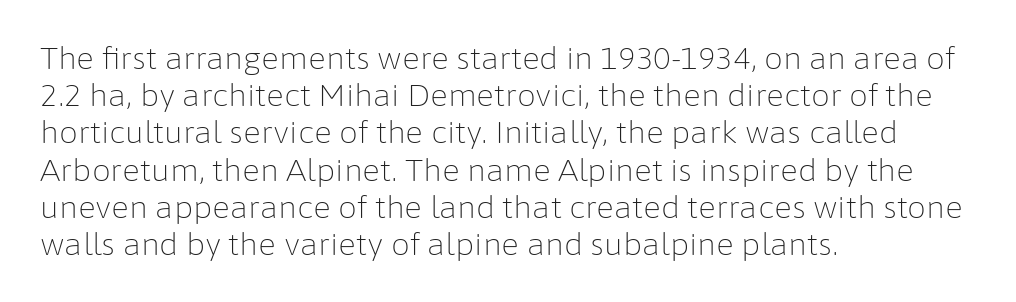
Each line starts at the same left margin while the right side varies. These lines keep a tight, regular rhythm from letter to letter. Note the varied advance widths — an 'i' is clearly narrower than an 'm'. The typesetting does not lean heavy: it is not bold. Rule under the text: the space is simply empty. Letterform terminals end flat and unadorned throughout the passage.
